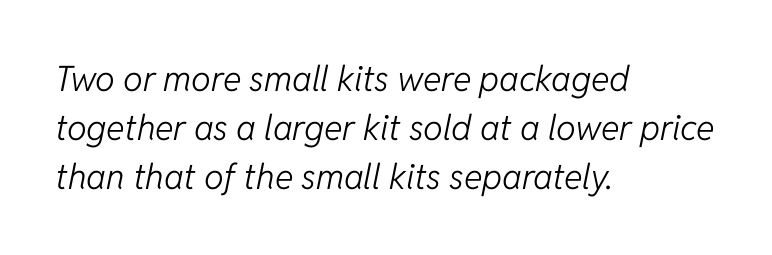
{"italic": "yes", "lean": "right", "slant_degrees": 11, "bold": "no", "weight": "light", "width": "normal", "stroke_contrast": "low", "x_height": "medium", "monospaced": "no", "underline": "no", "align": "left", "line_spacing": "normal", "line_spacing_ratio": 1.4, "letter_spacing": "normal", "letter_spacing_em": 0.0, "glyph_px": 35}
